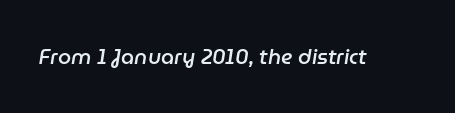
The image shows 21 px text type, italic (leaning right); set normal letter spacing, not underlined.
